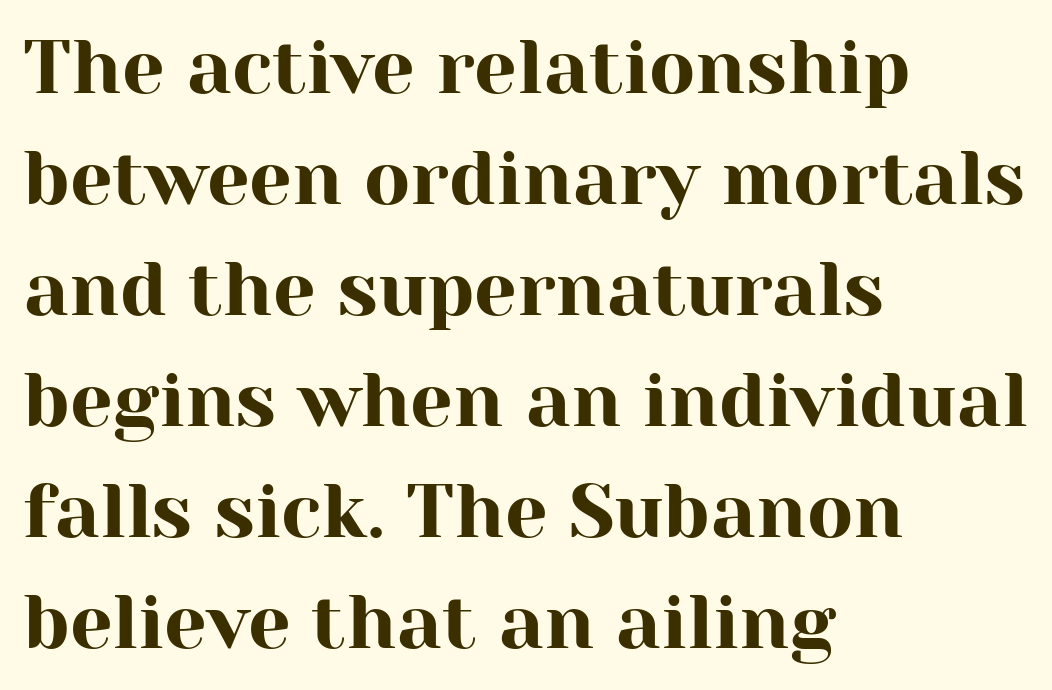
Standard letterfit; no display-style spreading of the glyphs. These lines are rendered in a variable-pitch font. All the whitespace from short lines collects on the right. Regarding leading, the lines here are spaced in the standard way. The foot of each line stays bare and open.
